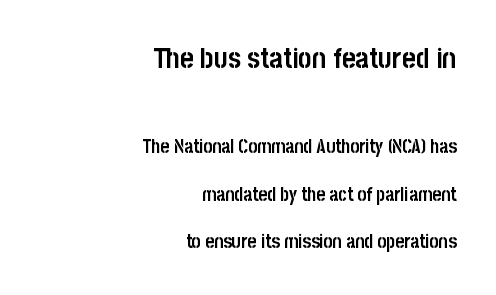
{"serif": "no", "italic": "no", "bold": "yes", "weight": "semibold", "width": "condensed", "stroke_contrast": "low", "x_height": "large", "monospaced": "no", "underline": "no", "align": "right", "line_spacing": "loose", "line_spacing_ratio": 2.49, "letter_spacing": "normal", "letter_spacing_em": 0.0, "larger_block": "first", "size_ratio": 1.53, "glyph_px": 29}
